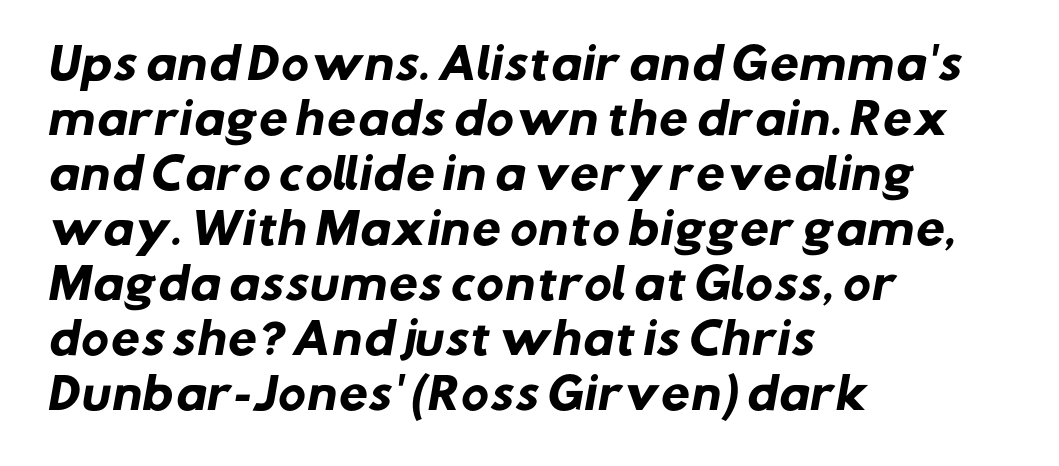
Q: Is the text bold? A: Yes.
Q: Is the typeface a serif or a sans-serif typeface? A: Sans-serif.
Q: Is the text underlined? A: No.
Q: How is the paragraph aligned? A: Left-aligned.
Q: Is the spacing between letters normal or unusually wide? A: Normal.
Q: Is the spacing between lines tight, normal or loose? A: Normal.
Q: Width (condensed, normal, or wide)? A: Normal.
Q: Stroke contrast? A: Low.
Q: x-height? A: Medium.
Q: Monospaced? A: No.
